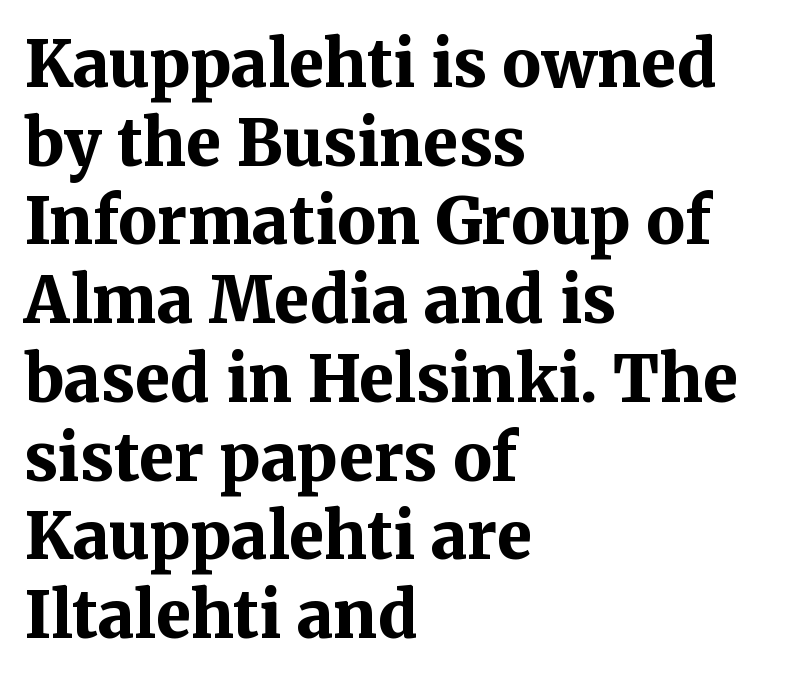
Q: Is the text bold? A: Yes.
Q: Is the text italic (slanted)? A: No, it is upright.
Q: Is the typeface a serif or a sans-serif typeface? A: Serif.
Q: Is the text underlined? A: No.
Q: How is the paragraph aligned? A: Left-aligned.
Q: Is the spacing between letters normal or unusually wide? A: Normal.
Q: Width (condensed, normal, or wide)? A: Normal.
Q: Stroke contrast? A: Medium.
Q: x-height? A: Medium.
Q: Monospaced? A: No.
